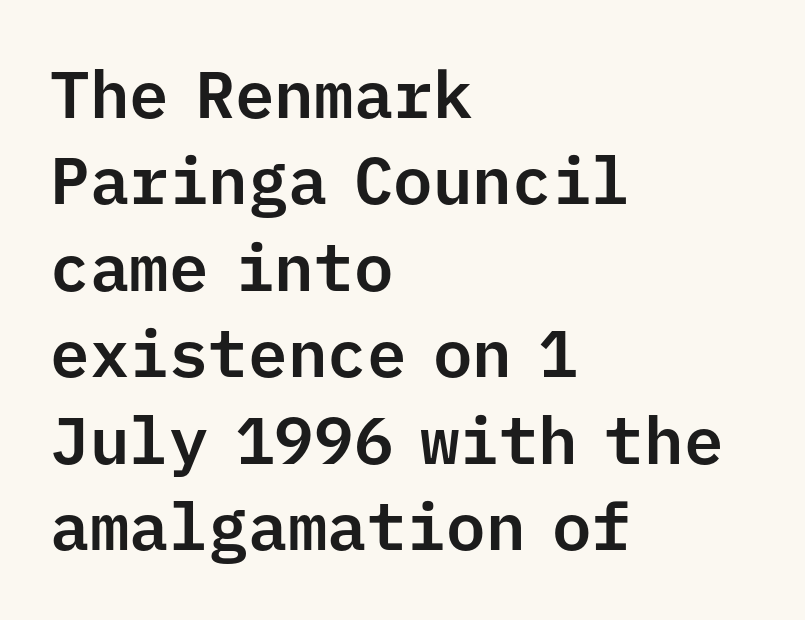
Q: Is the text italic (slanted)? A: No, it is upright.
Q: Is the typeface a serif or a sans-serif typeface? A: Sans-serif.
Q: Is the text underlined? A: No.
Q: How is the paragraph aligned? A: Left-aligned.
Q: Is the spacing between letters normal or unusually wide? A: Normal.
Q: Is the spacing between lines tight, normal or loose? A: Normal.
Q: Width (condensed, normal, or wide)? A: Normal.
Q: Stroke contrast? A: Low.
Q: x-height? A: Medium.
Q: Monospaced? A: Yes.
